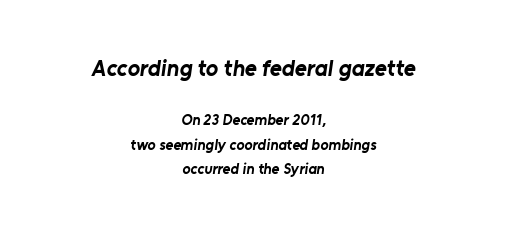
The image shows 23 px bold type; set centered, normal line spacing (1.64x), normal letter spacing, not underlined; the first (top) block is 1.53x larger.
